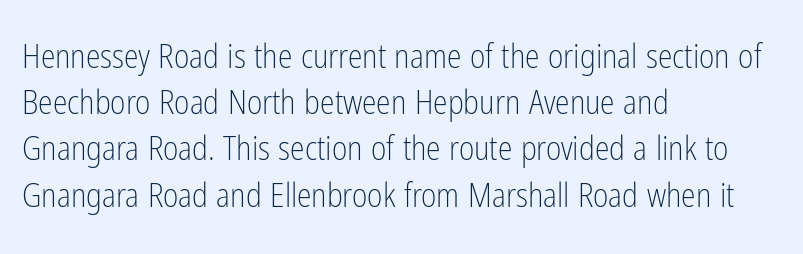
{"serif": "no", "italic": "no", "bold": "no", "weight": "light", "width": "condensed", "stroke_contrast": "low", "x_height": "medium", "monospaced": "no", "underline": "no", "align": "left", "line_spacing": "normal", "line_spacing_ratio": 1.4, "letter_spacing": "normal", "letter_spacing_em": 0.0, "glyph_px": 33}
